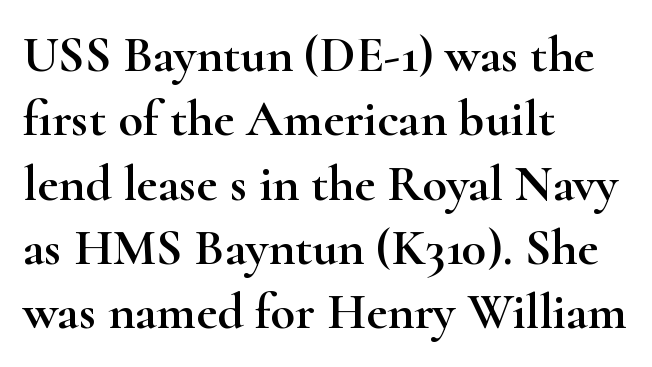
{"serif": "yes", "italic": "no", "width": "wide", "stroke_contrast": "high", "x_height": "small", "monospaced": "no", "underline": "no", "align": "left", "line_spacing": "normal", "line_spacing_ratio": 1.26, "letter_spacing": "normal", "letter_spacing_em": 0.0, "glyph_px": 51}
